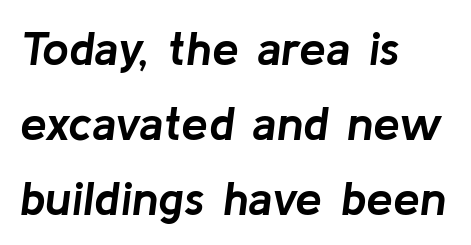
Q: Is the text bold? A: Yes.
Q: Is the text italic (slanted)? A: Yes, it leans right by about 8 degrees.
Q: Is the text underlined? A: No.
Q: How is the paragraph aligned? A: Left-aligned.
Q: Is the spacing between letters normal or unusually wide? A: Normal.
Q: Is the spacing between lines tight, normal or loose? A: Normal.
Q: Width (condensed, normal, or wide)? A: Normal.
Q: Stroke contrast? A: Low.
Q: x-height? A: Medium.
Q: Monospaced? A: No.
